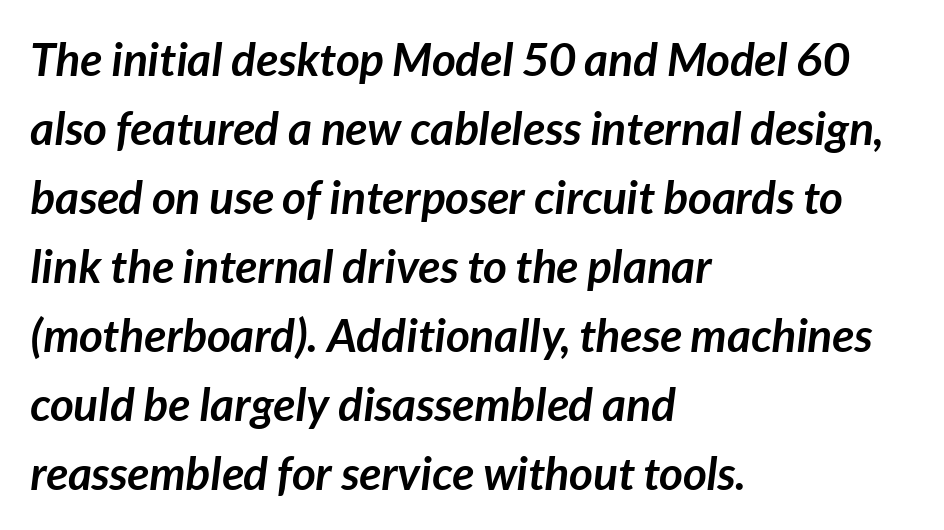
Q: Is the text bold? A: Yes.
Q: Is the text italic (slanted)? A: Yes, it leans right by about 7 degrees.
Q: Is the text underlined? A: No.
Q: How is the paragraph aligned? A: Left-aligned.
Q: Is the spacing between letters normal or unusually wide? A: Normal.
Q: Is the spacing between lines tight, normal or loose? A: Normal.
Q: Width (condensed, normal, or wide)? A: Normal.
Q: Stroke contrast? A: Low.
Q: x-height? A: Medium.
Q: Monospaced? A: No.
